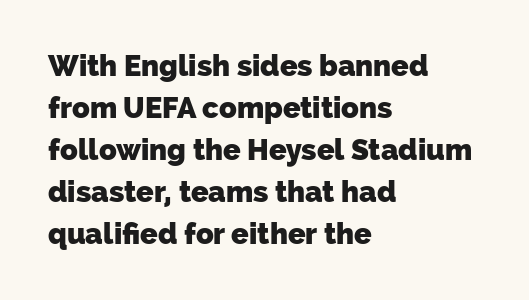
The image shows 29 px heavy sans-serif type; set left-aligned, normal line spacing (1.45x), normal letter spacing, not underlined; low stroke contrast and a medium x-height.
